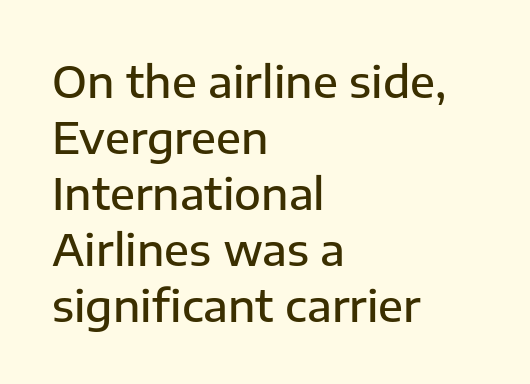
Q: Is the text bold? A: Semi-bold.
Q: Is the text italic (slanted)? A: No, it is upright.
Q: Is the typeface a serif or a sans-serif typeface? A: Sans-serif.
Q: Is the text underlined? A: No.
Q: How is the paragraph aligned? A: Left-aligned.
Q: Is the spacing between letters normal or unusually wide? A: Normal.
Q: Is the spacing between lines tight, normal or loose? A: Normal.
Q: Width (condensed, normal, or wide)? A: Normal.
Q: Stroke contrast? A: Low.
Q: x-height? A: Medium.
Q: Monospaced? A: No.
